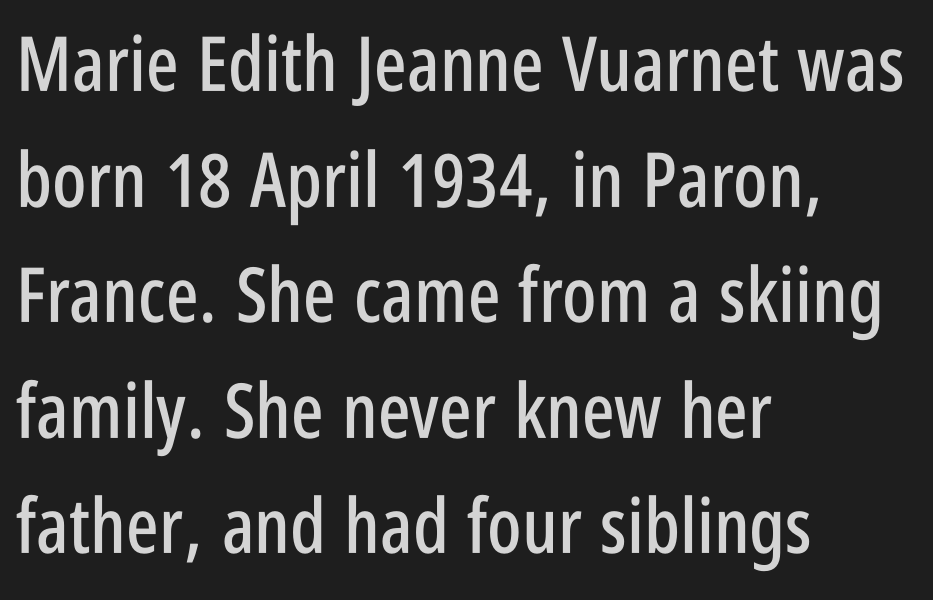
Q: Is the text italic (slanted)? A: No, it is upright.
Q: Is the typeface a serif or a sans-serif typeface? A: Sans-serif.
Q: Is the text underlined? A: No.
Q: How is the paragraph aligned? A: Left-aligned.
Q: Is the spacing between letters normal or unusually wide? A: Normal.
Q: Is the spacing between lines tight, normal or loose? A: Normal.
Q: Width (condensed, normal, or wide)? A: Condensed.
Q: Stroke contrast? A: Low.
Q: x-height? A: Large.
Q: Monospaced? A: No.
